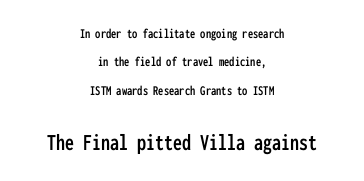
{"italic": "no", "underline": "no", "align": "center", "line_spacing": "loose", "line_spacing_ratio": 2.03, "letter_spacing": "normal", "letter_spacing_em": 0.0, "larger_block": "second", "size_ratio": 1.71, "glyph_px": 24}
